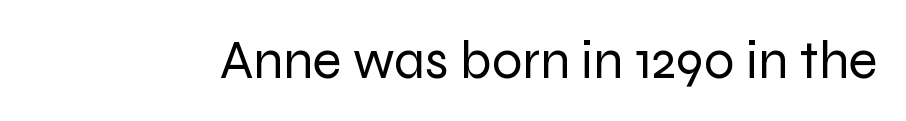
{"serif": "no", "italic": "no", "bold": "no", "weight": "regular", "width": "normal", "stroke_contrast": "low", "x_height": "medium", "monospaced": "no", "underline": "no", "letter_spacing": "normal", "letter_spacing_em": 0.0, "glyph_px": 54}
